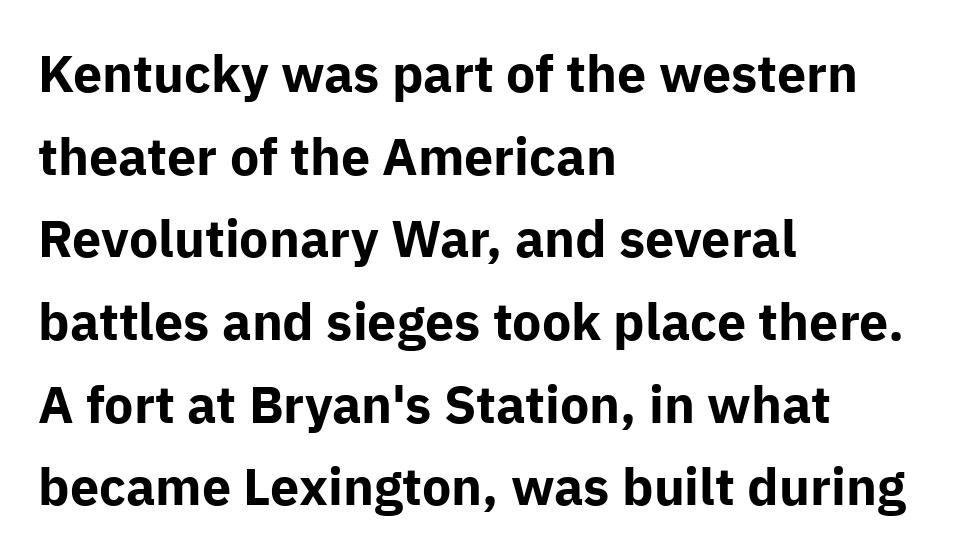
Summary of weight: heavy, a full bold. Line beginnings align vertically; line endings do not. The passage shown is not underscored anywhere. These lines are composed in type without serifs.
